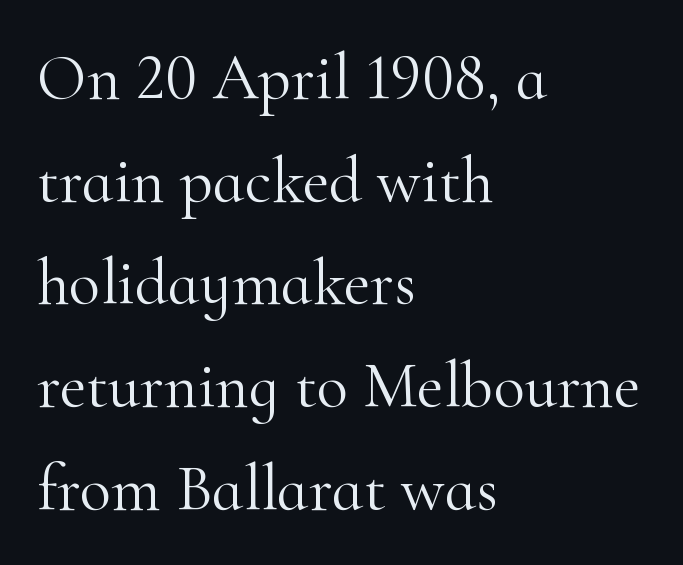
Q: Is the text bold? A: No.
Q: Is the text italic (slanted)? A: No, it is upright.
Q: Is the typeface a serif or a sans-serif typeface? A: Serif.
Q: Is the text underlined? A: No.
Q: How is the paragraph aligned? A: Left-aligned.
Q: Is the spacing between letters normal or unusually wide? A: Normal.
Q: Is the spacing between lines tight, normal or loose? A: Normal.
Q: Width (condensed, normal, or wide)? A: Normal.
Q: Stroke contrast? A: High.
Q: x-height? A: Small.
Q: Monospaced? A: No.
